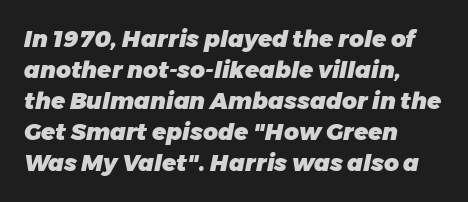
{"italic": "yes", "lean": "right", "slant_degrees": 11, "bold": "yes", "underline": "no", "align": "left", "line_spacing": "normal", "line_spacing_ratio": 1.35, "letter_spacing": "normal", "letter_spacing_em": 0.0, "glyph_px": 23}
